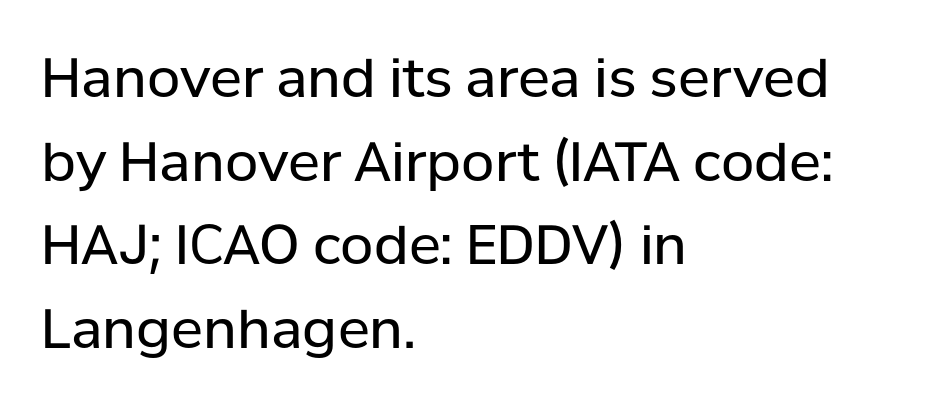
Q: Is the text bold? A: No.
Q: Is the text italic (slanted)? A: No, it is upright.
Q: Is the typeface a serif or a sans-serif typeface? A: Sans-serif.
Q: Is the text underlined? A: No.
Q: How is the paragraph aligned? A: Left-aligned.
Q: Is the spacing between letters normal or unusually wide? A: Normal.
Q: Is the spacing between lines tight, normal or loose? A: Normal.
Q: Width (condensed, normal, or wide)? A: Normal.
Q: Stroke contrast? A: Low.
Q: x-height? A: Medium.
Q: Monospaced? A: No.
